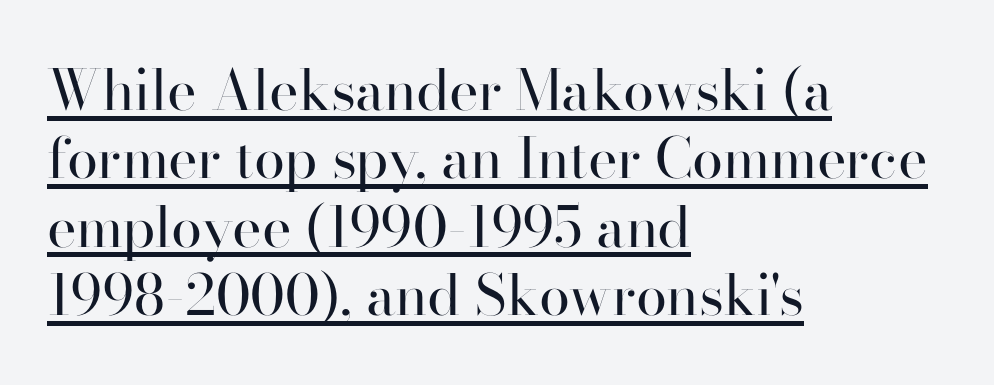
Q: Is the text bold? A: No.
Q: Is the text italic (slanted)? A: No, it is upright.
Q: Is the typeface a serif or a sans-serif typeface? A: Serif.
Q: Is the text underlined? A: Yes.
Q: How is the paragraph aligned? A: Left-aligned.
Q: Is the spacing between letters normal or unusually wide? A: Normal.
Q: Width (condensed, normal, or wide)? A: Normal.
Q: Stroke contrast? A: High.
Q: x-height? A: Small.
Q: Monospaced? A: No.
